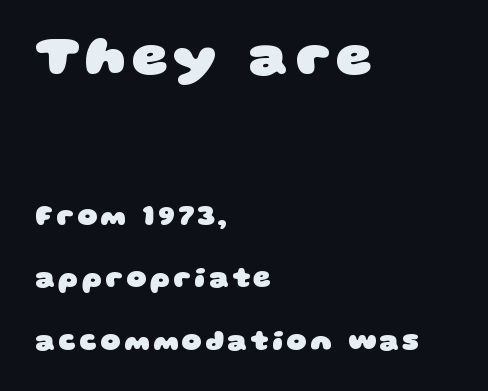
Q: Is the text bold? A: Yes.
Q: Is the typeface a serif or a sans-serif typeface? A: Sans-serif.
Q: Is the text underlined? A: No.
Q: How is the paragraph aligned? A: Left-aligned.
Q: Is the spacing between lines tight, normal or loose? A: Loose.
Q: Which block of text is set in a larger size, the first (top) or the second (bottom)? A: The first (top) one.
Q: Width (condensed, normal, or wide)? A: Wide.
Q: Stroke contrast? A: Low.
Q: x-height? A: Large.
Q: Monospaced? A: No.
